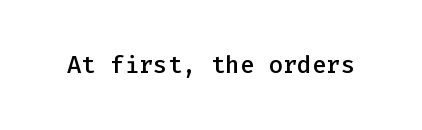
Q: Is the text bold? A: Semi-bold.
Q: Is the text italic (slanted)? A: No, it is upright.
Q: Is the text underlined? A: No.
Q: Is the spacing between letters normal or unusually wide? A: Normal.
